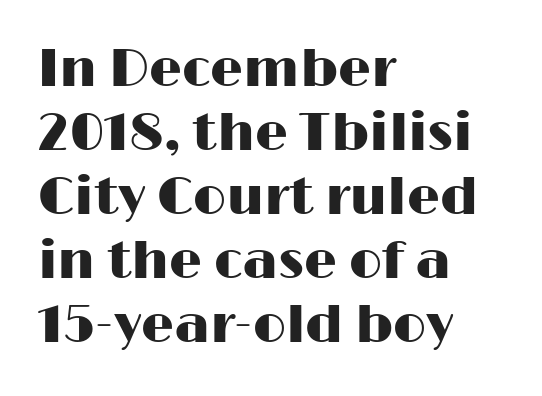
The letters carry no serifs — their stems end cleanly without finishing strokes. The rendering keeps characters at their native spacing. Clear beneath every line of the passage. Is this a fixed-width face? No — the glyphs have proportional, varying widths. A student would call this left alignment; a typographer would say flush left, rag right. This is the regular roman posture of the typeface.
